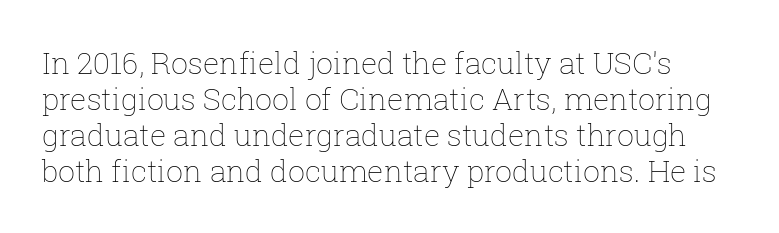
{"italic": "no", "bold": "no", "weight": "thin", "width": "normal", "stroke_contrast": "low", "x_height": "medium", "monospaced": "no", "underline": "no", "line_spacing_ratio": 1.2, "letter_spacing": "normal", "letter_spacing_em": 0.0, "glyph_px": 30}
